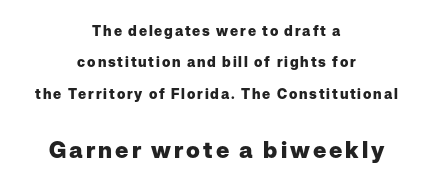
The text block is weighted toward neither margin, spreading evenly from the middle. Rendered with straight, roman letterforms. Nobody drew a line under any word here. Students, this is bold: see how much ink each stroke carries. The second block has been scaled up relative to the first.
